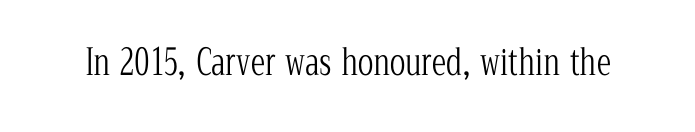
{"serif": "yes", "italic": "no", "bold": "no", "weight": "light", "width": "condensed", "stroke_contrast": "low", "x_height": "medium", "monospaced": "no", "underline": "no", "letter_spacing": "normal", "letter_spacing_em": 0.0, "glyph_px": 36}
